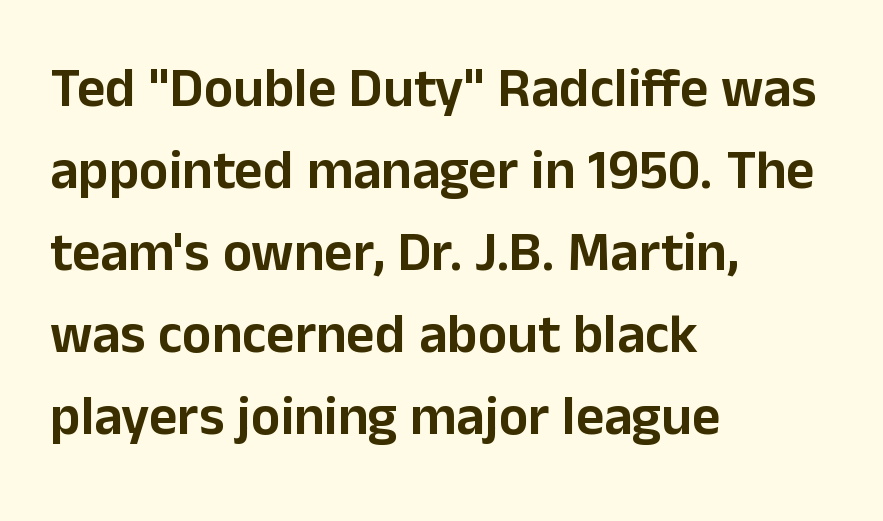
You can tell it's not italic because the verticals are truly vertical. The rows are spaced the way most documents space them. Check where the strokes stop: nothing finishes them off — pure sans. Descender tails drop into unmarked territory.
